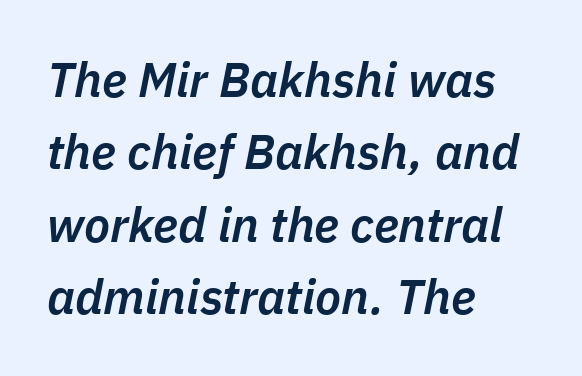
These lines are rendered in a variable-pitch font. This sample is left-justified, so line endings fall wherever the words run out. Bold? Not quite — semibold, heavier than regular but stopping short. Letter spacing: default.
